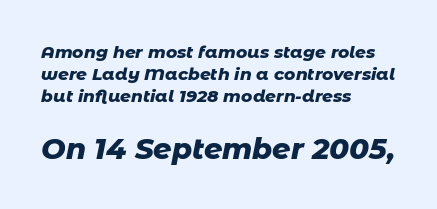
{"italic": "yes", "lean": "right", "slant_degrees": 11, "bold": "yes", "weight": "heavy", "width": "normal", "stroke_contrast": "low", "x_height": "medium", "monospaced": "no", "underline": "no", "align": "left", "line_spacing": "normal", "line_spacing_ratio": 1.3, "letter_spacing": "normal", "letter_spacing_em": 0.0, "larger_block": "second", "size_ratio": 1.71, "glyph_px": 29}
